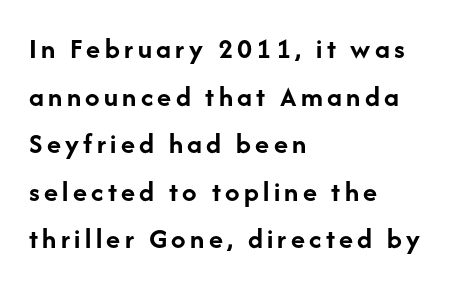
Q: Is the text bold? A: Yes.
Q: Is the text italic (slanted)? A: No, it is upright.
Q: Is the typeface a serif or a sans-serif typeface? A: Sans-serif.
Q: Is the text underlined? A: No.
Q: How is the paragraph aligned? A: Left-aligned.
Q: Is the spacing between lines tight, normal or loose? A: Normal.
Q: Width (condensed, normal, or wide)? A: Normal.
Q: Stroke contrast? A: Low.
Q: x-height? A: Medium.
Q: Monospaced? A: No.
